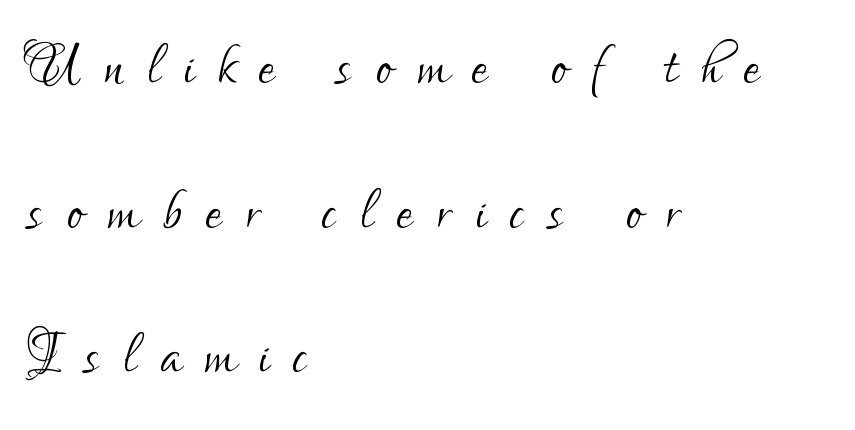
The image shows 75 px light, condensed sans-serif type; set left-aligned, loose line spacing (1.93x), unusually wide letter spacing (+0.32 em), not underlined; low stroke contrast and a small x-height.
